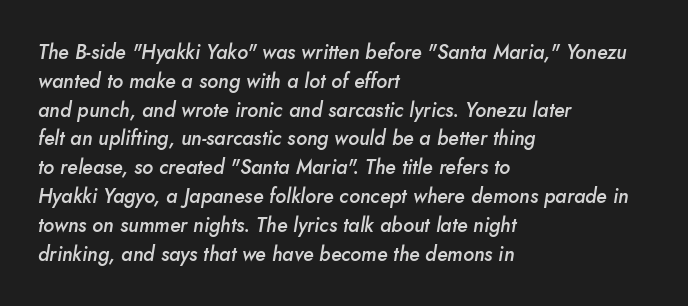
Q: Is the text bold? A: Semi-bold.
Q: Is the text italic (slanted)? A: Yes, it leans right by about 10 degrees.
Q: Is the text underlined? A: No.
Q: How is the paragraph aligned? A: Left-aligned.
Q: Is the spacing between letters normal or unusually wide? A: Normal.
Q: Is the spacing between lines tight, normal or loose? A: Normal.
